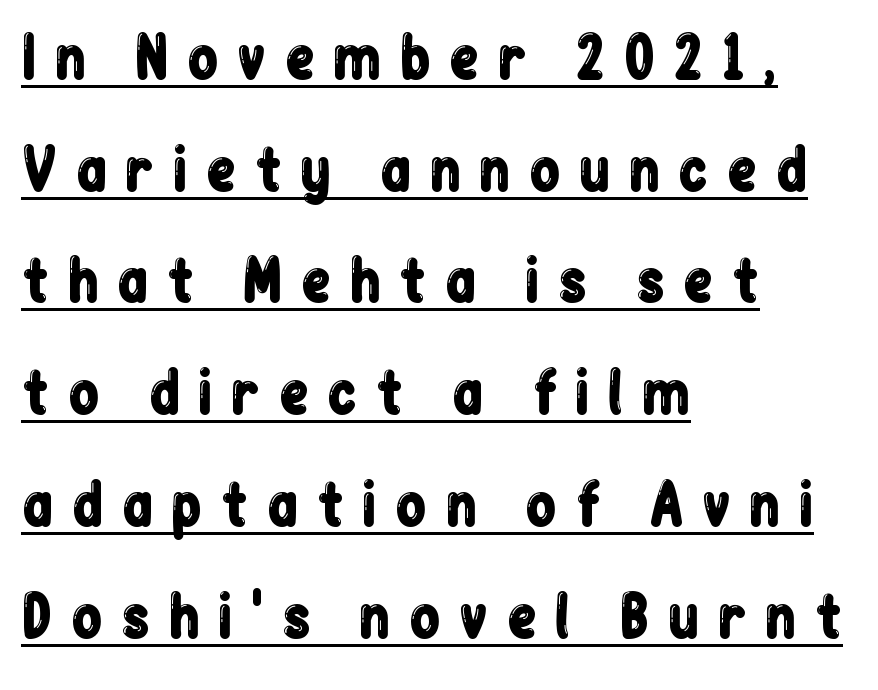
The image shows 57 px condensed sans-serif type, upright; set left-aligned, loose line spacing (1.96x), unusually wide letter spacing (+0.3 em), underlined; low stroke contrast and a medium x-height.
